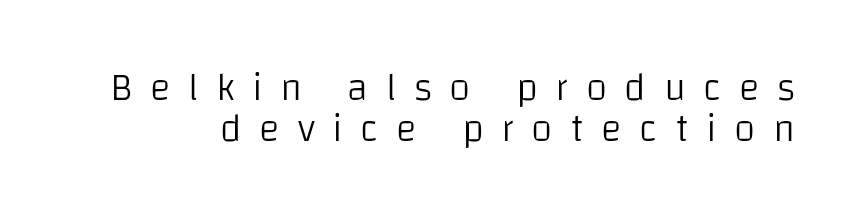
{"serif": "no", "italic": "no", "bold": "no", "weight": "light", "width": "normal", "stroke_contrast": "low", "x_height": "large", "monospaced": "no", "underline": "no", "line_spacing": "tight", "line_spacing_ratio": 1.06, "letter_spacing": "wide", "letter_spacing_em": 0.45, "glyph_px": 39}
